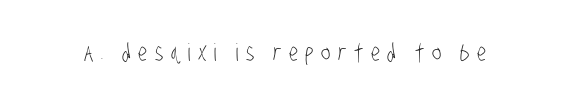
{"bold": "no", "underline": "no", "letter_spacing": "wide", "letter_spacing_em": 0.31, "glyph_px": 24}
